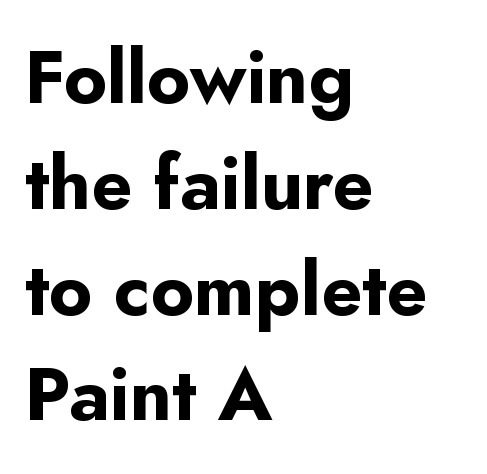
The image shows 74 px bold sans-serif type, upright; set left-aligned, normal line spacing (1.43x), normal letter spacing, not underlined; low stroke contrast and a small x-height.
